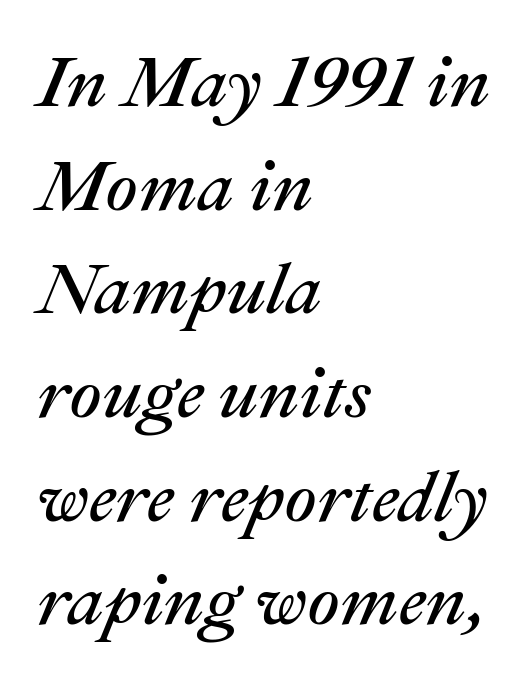
{"italic": "yes", "lean": "right", "slant_degrees": 22, "bold": "no", "weight": "regular", "width": "normal", "stroke_contrast": "medium", "x_height": "medium", "monospaced": "no", "underline": "no", "align": "left", "line_spacing": "normal", "line_spacing_ratio": 1.44, "letter_spacing": "normal", "letter_spacing_em": 0.0, "glyph_px": 72}
